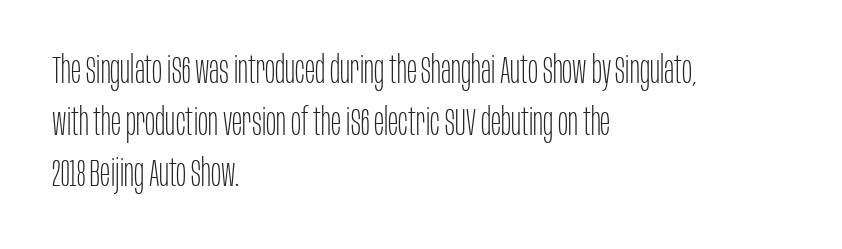
Q: Is the text bold? A: No.
Q: Is the text italic (slanted)? A: No, it is upright.
Q: Is the typeface a serif or a sans-serif typeface? A: Sans-serif.
Q: Is the text underlined? A: No.
Q: How is the paragraph aligned? A: Left-aligned.
Q: Is the spacing between letters normal or unusually wide? A: Normal.
Q: Is the spacing between lines tight, normal or loose? A: Normal.
Q: Width (condensed, normal, or wide)? A: Condensed.
Q: Stroke contrast? A: Low.
Q: x-height? A: Large.
Q: Monospaced? A: No.
